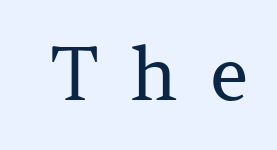
The image shows 74 px regular-weight serif type, upright; set unusually wide letter spacing (+0.44 em), not underlined; medium stroke contrast and a medium x-height.
